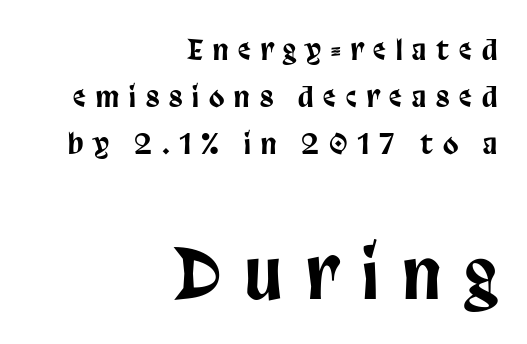
Q: Is the text italic (slanted)? A: No, it is upright.
Q: Is the typeface a serif or a sans-serif typeface? A: Sans-serif.
Q: Is the text underlined? A: No.
Q: How is the paragraph aligned? A: Right-aligned.
Q: Is the spacing between letters normal or unusually wide? A: Unusually wide.
Q: Is the spacing between lines tight, normal or loose? A: Normal.
Q: Which block of text is set in a larger size, the first (top) or the second (bottom)? A: The second (bottom) one.
Q: Width (condensed, normal, or wide)? A: Condensed.
Q: Stroke contrast? A: Low.
Q: x-height? A: Large.
Q: Monospaced? A: No.
